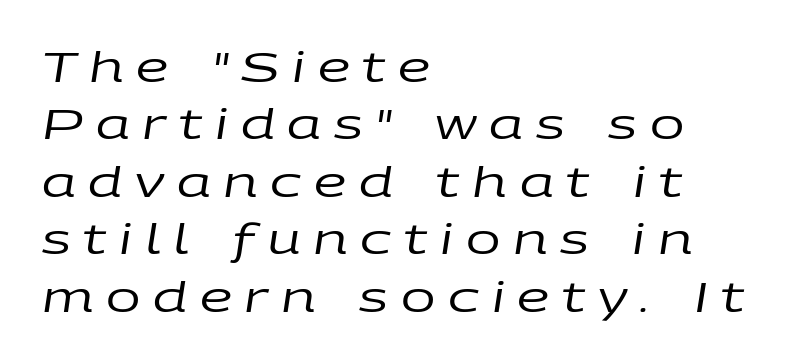
Q: Is the text bold? A: No.
Q: Is the text italic (slanted)? A: Yes, it leans right by about 9 degrees.
Q: Is the text underlined? A: No.
Q: How is the paragraph aligned? A: Left-aligned.
Q: Is the spacing between letters normal or unusually wide? A: Unusually wide.
Q: Is the spacing between lines tight, normal or loose? A: Normal.
Q: Width (condensed, normal, or wide)? A: Wide.
Q: Stroke contrast? A: Low.
Q: x-height? A: Large.
Q: Monospaced? A: No.
